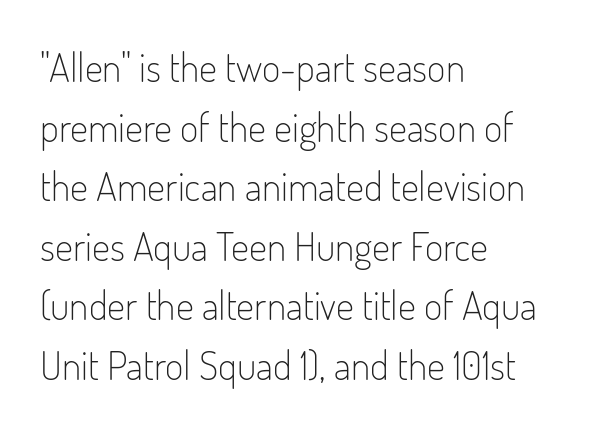
Q: Is the text bold? A: No.
Q: Is the text italic (slanted)? A: No, it is upright.
Q: Is the typeface a serif or a sans-serif typeface? A: Sans-serif.
Q: Is the text underlined? A: No.
Q: How is the paragraph aligned? A: Left-aligned.
Q: Is the spacing between letters normal or unusually wide? A: Normal.
Q: Is the spacing between lines tight, normal or loose? A: Normal.
Q: Width (condensed, normal, or wide)? A: Condensed.
Q: Stroke contrast? A: Low.
Q: x-height? A: Small.
Q: Monospaced? A: No.
